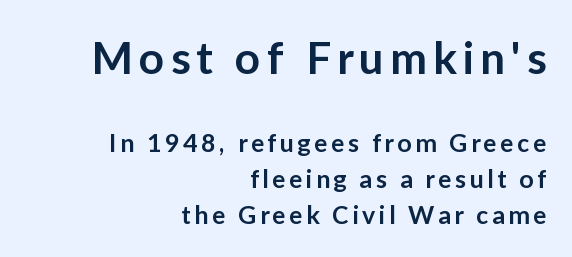
The image shows 44 px semibold sans-serif type, upright; set right-aligned, normal line spacing (1.44x), not underlined; the first (top) block is 1.76x larger; low stroke contrast and a medium x-height.
